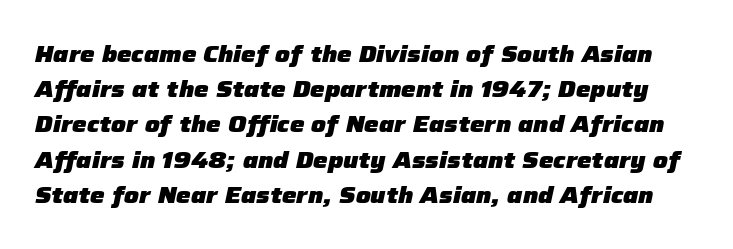
Q: Is the text bold? A: Yes.
Q: Is the text italic (slanted)? A: Yes, it leans right by about 12 degrees.
Q: Is the text underlined? A: No.
Q: Is the spacing between letters normal or unusually wide? A: Normal.
Q: Is the spacing between lines tight, normal or loose? A: Normal.
